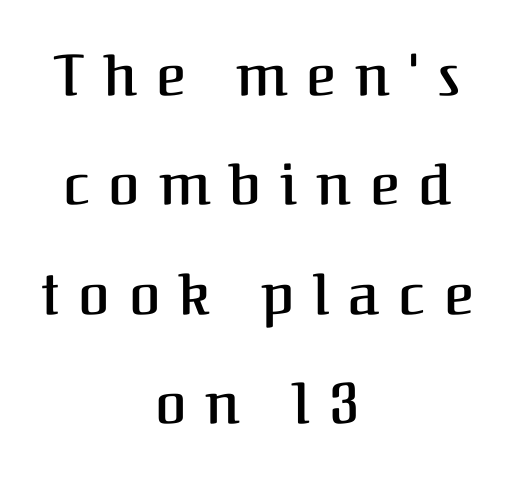
Q: Is the text bold? A: Semi-bold.
Q: Is the text italic (slanted)? A: No, it is upright.
Q: Is the typeface a serif or a sans-serif typeface? A: Serif.
Q: Is the text underlined? A: No.
Q: How is the paragraph aligned? A: Centered.
Q: Is the spacing between letters normal or unusually wide? A: Unusually wide.
Q: Is the spacing between lines tight, normal or loose? A: Loose.
Q: Width (condensed, normal, or wide)? A: Normal.
Q: Stroke contrast? A: Medium.
Q: x-height? A: Medium.
Q: Monospaced? A: No.
